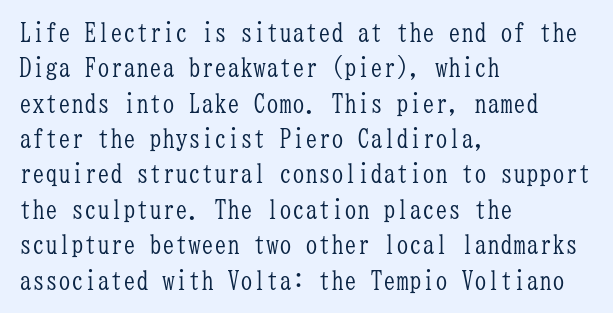
The image shows 26 px text type, upright; set left-aligned, normal line spacing (1.36x), normal letter spacing, not underlined.
